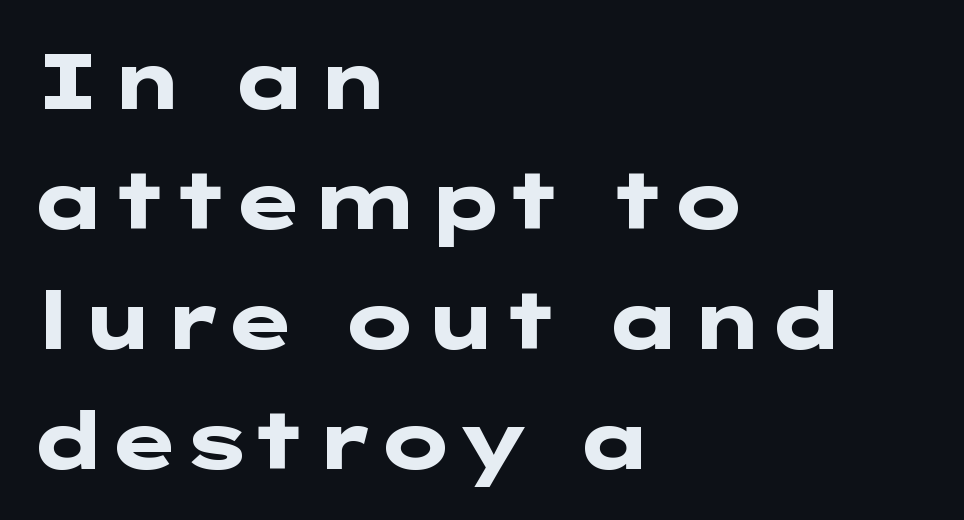
{"serif": "no", "italic": "no", "bold": "yes", "weight": "heavy", "width": "wide", "stroke_contrast": "low", "x_height": "medium", "underline": "no", "align": "left", "line_spacing": "normal", "line_spacing_ratio": 1.52, "letter_spacing": "normal", "letter_spacing_em": 0.0, "glyph_px": 79}
